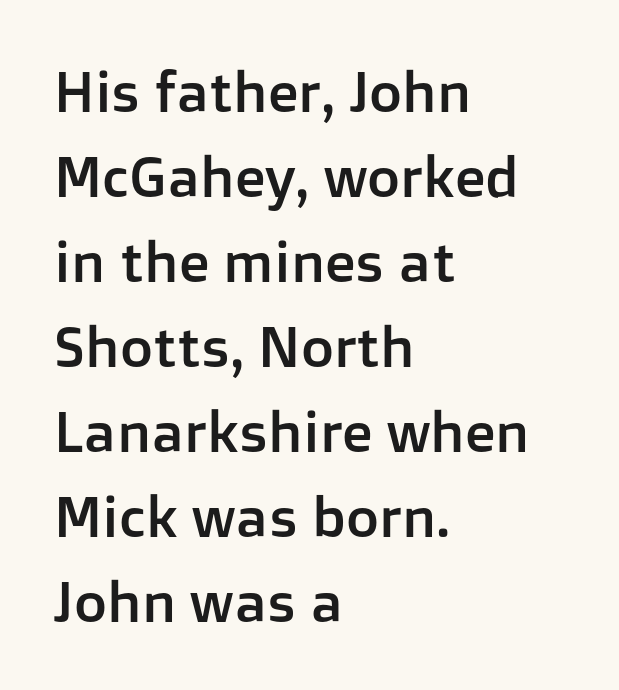
Are there feet on the stems? There aren't — it's a sans. This rendering uses left alignment, leaving the right contour irregular. In terms of leading, this rendering sits right in the middle. The rendering uses natural spacing where letterforms have individual widths. The glyphs are unaccompanied by any horizontal stroke below them.
